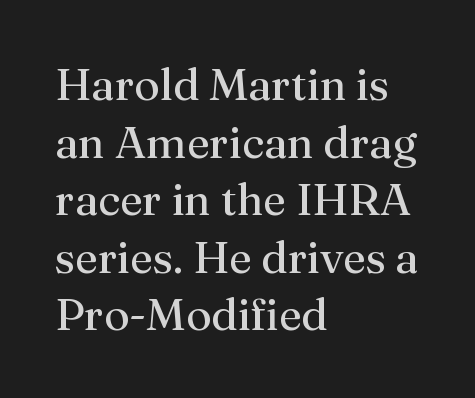
The image shows 45 px regular-weight serif type, upright; set left-aligned, normal line spacing (1.28x), normal letter spacing, not underlined; medium stroke contrast and a medium x-height.
